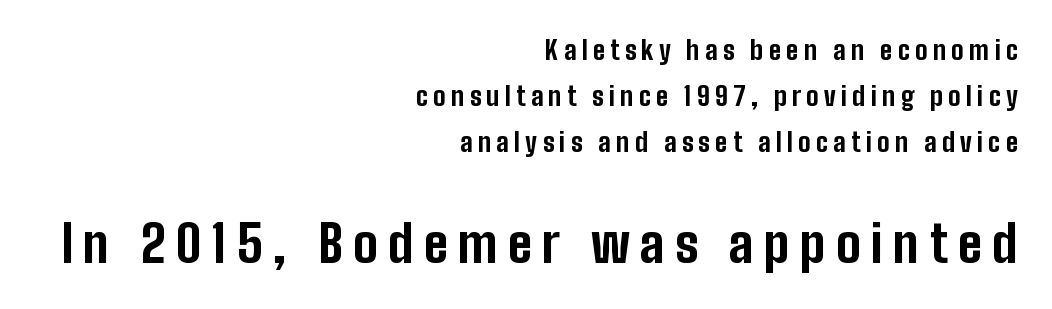
Q: Is the text bold? A: Yes.
Q: Is the text italic (slanted)? A: No, it is upright.
Q: Is the typeface a serif or a sans-serif typeface? A: Sans-serif.
Q: Is the text underlined? A: No.
Q: How is the paragraph aligned? A: Right-aligned.
Q: Is the spacing between letters normal or unusually wide? A: Unusually wide.
Q: Which block of text is set in a larger size, the first (top) or the second (bottom)? A: The second (bottom) one.
Q: Width (condensed, normal, or wide)? A: Condensed.
Q: Stroke contrast? A: Low.
Q: x-height? A: Medium.
Q: Monospaced? A: No.
